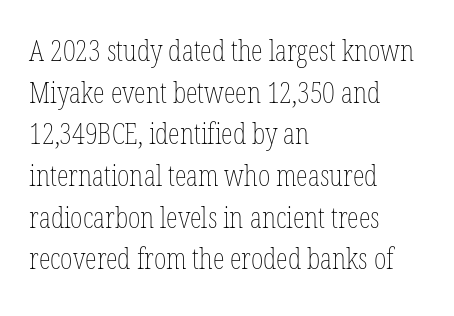
These lines keep a tight, regular rhythm from letter to letter. The passage shown is typed in a proportional face where columns would drift. No heavy texture on the line: the type isn't bold. If you drew a line through each stem, it would be perfectly vertical. The space between consecutive lines is moderate.
